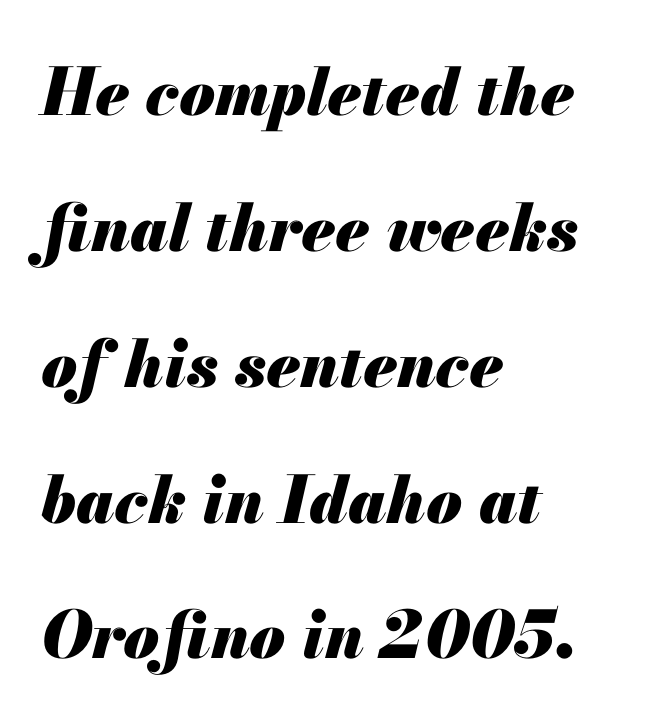
Q: Is the text bold? A: Yes.
Q: Is the text italic (slanted)? A: Yes, it leans right by about 13 degrees.
Q: Is the text underlined? A: No.
Q: How is the paragraph aligned? A: Left-aligned.
Q: Is the spacing between letters normal or unusually wide? A: Normal.
Q: Is the spacing between lines tight, normal or loose? A: Loose.
Q: Width (condensed, normal, or wide)? A: Normal.
Q: Stroke contrast? A: Medium.
Q: x-height? A: Small.
Q: Monospaced? A: No.
